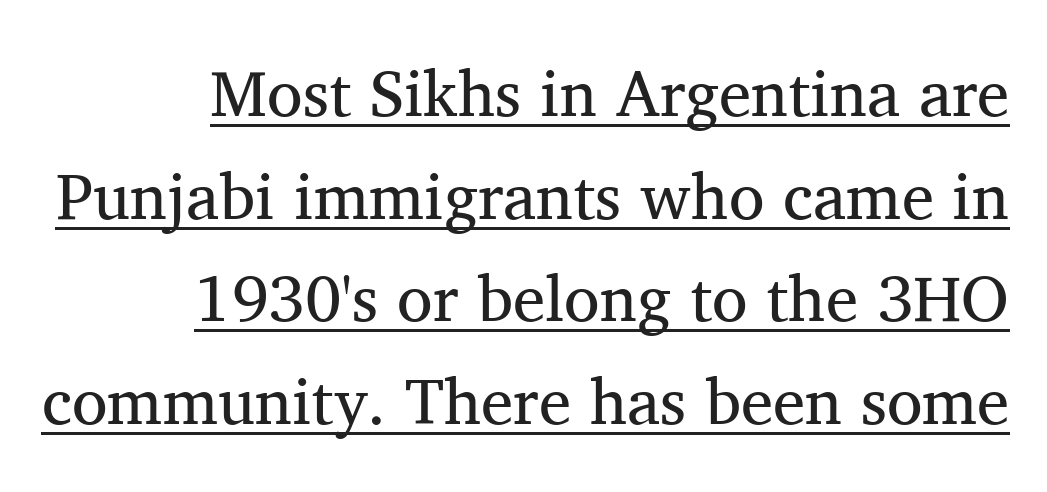
The image shows 65 px regular-weight serif type, upright; set right-aligned, normal line spacing (1.58x), normal letter spacing, underlined; medium stroke contrast and a medium x-height.
